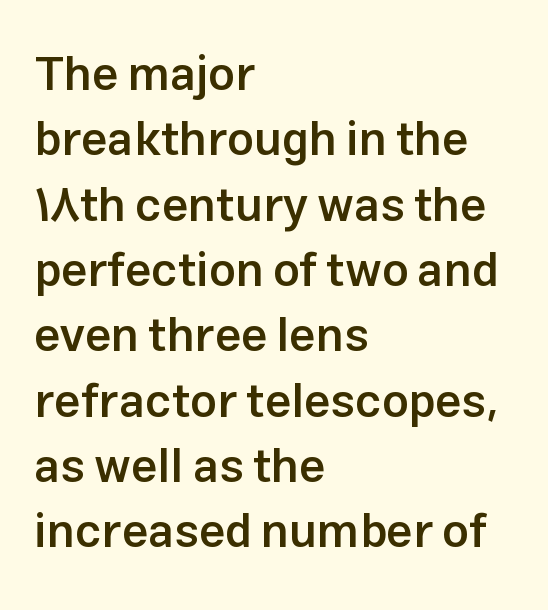
{"serif": "no", "italic": "no", "bold": "semi", "weight": "semibold", "width": "normal", "stroke_contrast": "low", "x_height": "medium", "monospaced": "no", "underline": "no", "align": "left", "line_spacing": "normal", "line_spacing_ratio": 1.39, "letter_spacing": "normal", "letter_spacing_em": 0.0, "glyph_px": 47}
